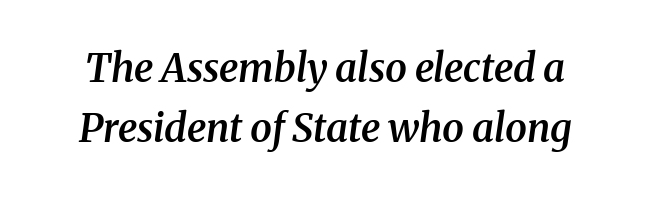
Vertical spacing — default. There is no visible air inserted between adjacent glyphs. A typesetter would mark this as italic. Here the designer chose a conventional face with non-uniform glyph widths. Its strokes are somewhat broadened, the hallmark of semibold type. Classification — serif.
